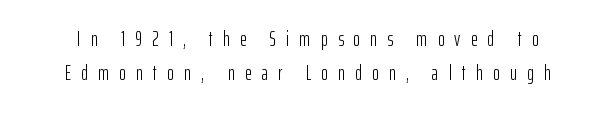
Quick note: not italic, upright. The gap between lines stays unmarked. A light-to-regular cut is what we see here. In terms of letterspacing, this is a distinctly airy, spread setting. Horizontal bands of white between lines are of average thickness. The rag falls on both sides of this text block equally.
